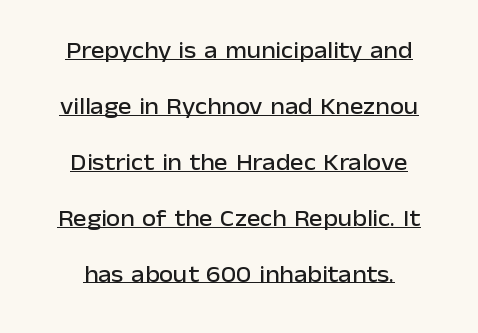
Q: Is the text italic (slanted)? A: No, it is upright.
Q: Is the text underlined? A: Yes.
Q: How is the paragraph aligned? A: Centered.
Q: Is the spacing between letters normal or unusually wide? A: Normal.
Q: Is the spacing between lines tight, normal or loose? A: Loose.
